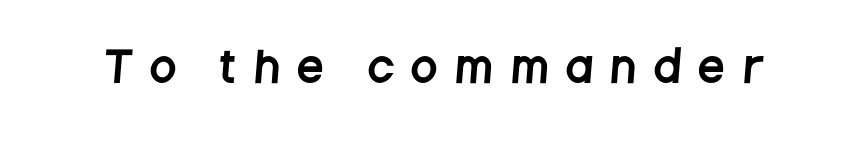
The image shows 41 px condensed sans-serif type; set unusually wide letter spacing (+0.49 em), not underlined; low stroke contrast and a large x-height.
